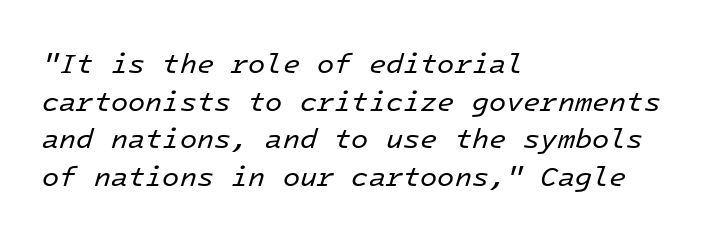
The image shows 28 px regular-weight type, italic (leaning right), monospaced; set left-aligned, normal line spacing (1.34x), normal letter spacing, not underlined; low stroke contrast and a medium x-height.
